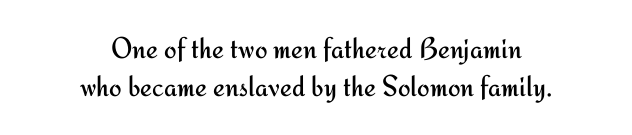
{"serif": "no", "italic": "no", "bold": "no", "weight": "regular", "width": "normal", "stroke_contrast": "medium", "x_height": "small", "monospaced": "no", "underline": "no", "align": "center", "line_spacing": "normal", "line_spacing_ratio": 1.28, "letter_spacing": "normal", "letter_spacing_em": 0.0, "glyph_px": 30}
